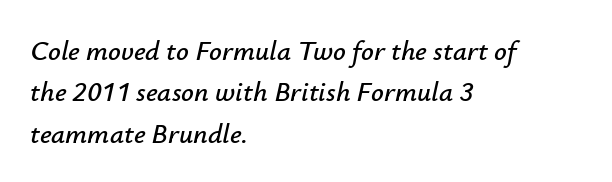
Q: Is the text italic (slanted)? A: Yes, it leans right by about 12 degrees.
Q: Is the text underlined? A: No.
Q: How is the paragraph aligned? A: Left-aligned.
Q: Is the spacing between letters normal or unusually wide? A: Normal.
Q: Is the spacing between lines tight, normal or loose? A: Normal.
Q: Width (condensed, normal, or wide)? A: Normal.
Q: Stroke contrast? A: Low.
Q: x-height? A: Small.
Q: Monospaced? A: No.
